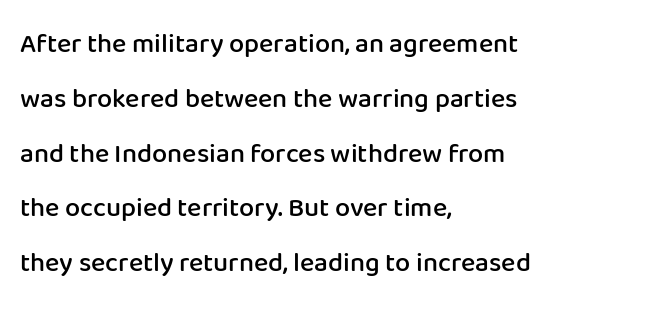
The image shows 27 px text type, upright; set left-aligned, loose line spacing (2.03x), normal letter spacing, not underlined.
